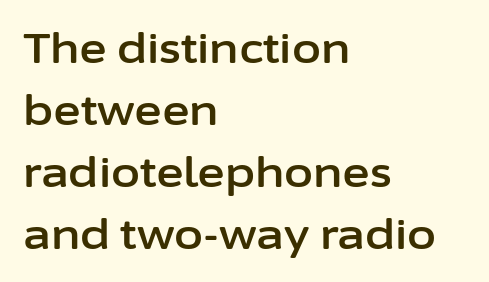
This rendering uses left alignment, leaving the right contour irregular. Does the lettering tilt? It doesn't — this is upright. The passage shown has conventional tracking throughout. Proportional: the letters do not fall into vertical columns.
